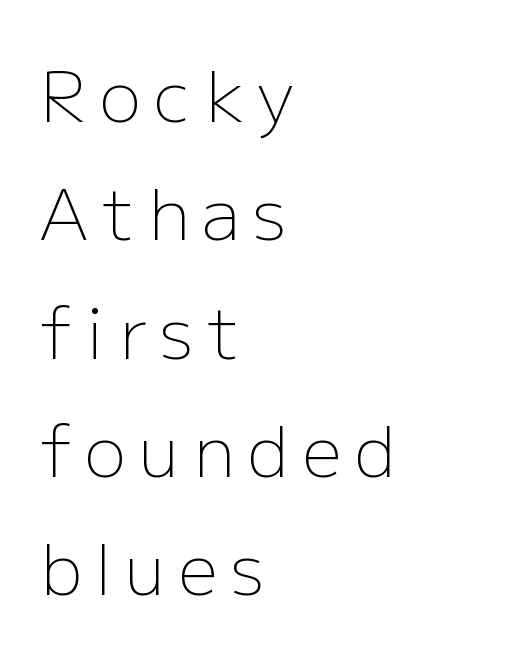
The image shows 70 px light sans-serif type, upright; set left-aligned, normal line spacing (1.69x), not underlined; low stroke contrast and a medium x-height.
